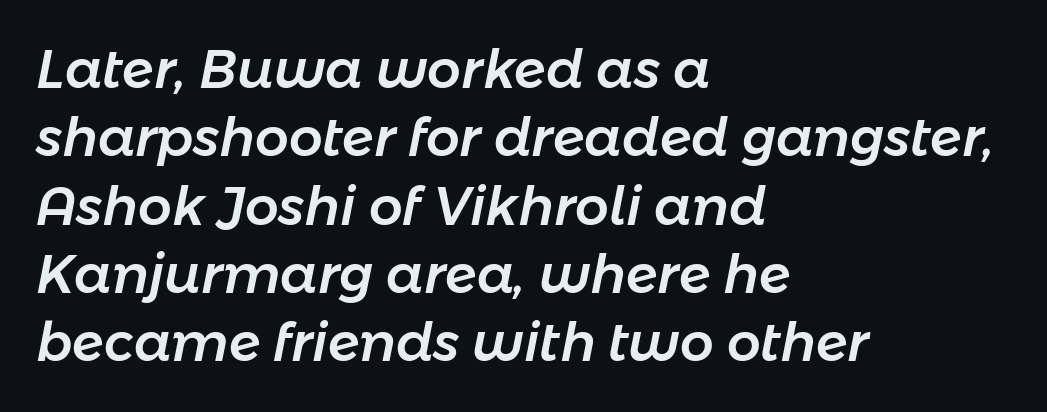
{"italic": "yes", "lean": "right", "slant_degrees": 11, "width": "normal", "stroke_contrast": "low", "x_height": "medium", "monospaced": "no", "underline": "no", "align": "left", "line_spacing": "normal", "line_spacing_ratio": 1.29, "letter_spacing": "normal", "letter_spacing_em": 0.0, "glyph_px": 53}
